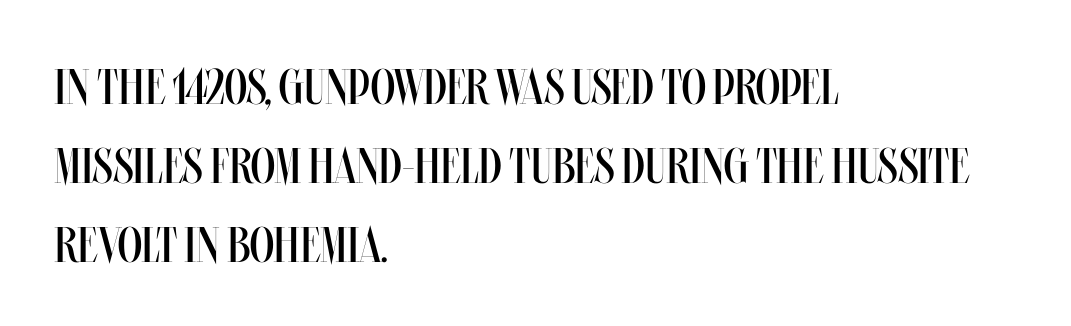
{"italic": "no", "bold": "no", "weight": "regular", "width": "condensed", "stroke_contrast": "medium", "x_height": "large", "monospaced": "no", "underline": "no", "align": "left", "line_spacing": "normal", "line_spacing_ratio": 1.58, "letter_spacing": "normal", "letter_spacing_em": 0.0, "glyph_px": 50}
